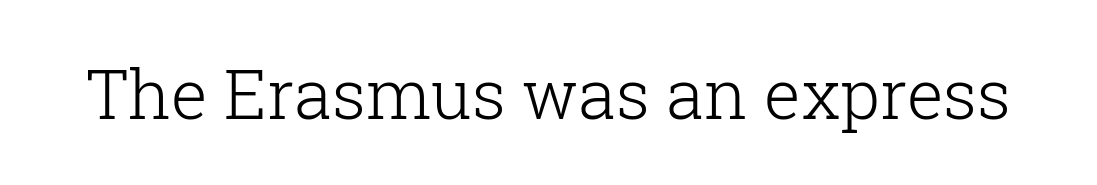
Q: Is the text bold? A: No.
Q: Is the text italic (slanted)? A: No, it is upright.
Q: Is the typeface a serif or a sans-serif typeface? A: Serif.
Q: Is the text underlined? A: No.
Q: Is the spacing between letters normal or unusually wide? A: Normal.
Q: Width (condensed, normal, or wide)? A: Normal.
Q: Stroke contrast? A: Low.
Q: x-height? A: Medium.
Q: Monospaced? A: No.
